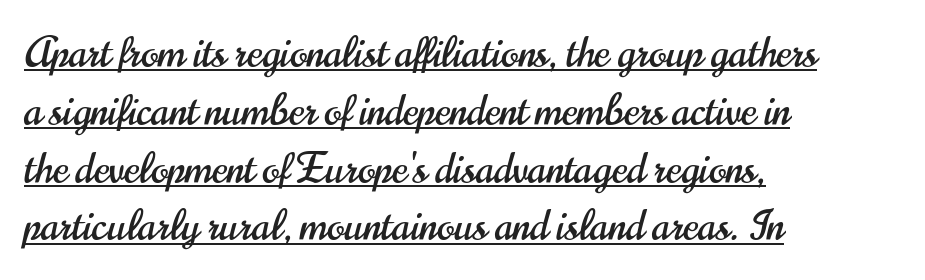
Q: Is the text italic (slanted)? A: Yes.
Q: Is the typeface a serif or a sans-serif typeface? A: Sans-serif.
Q: Is the text underlined? A: Yes.
Q: How is the paragraph aligned? A: Left-aligned.
Q: Is the spacing between letters normal or unusually wide? A: Normal.
Q: Is the spacing between lines tight, normal or loose? A: Normal.
Q: Width (condensed, normal, or wide)? A: Condensed.
Q: Stroke contrast? A: High.
Q: x-height? A: Small.
Q: Monospaced? A: No.
